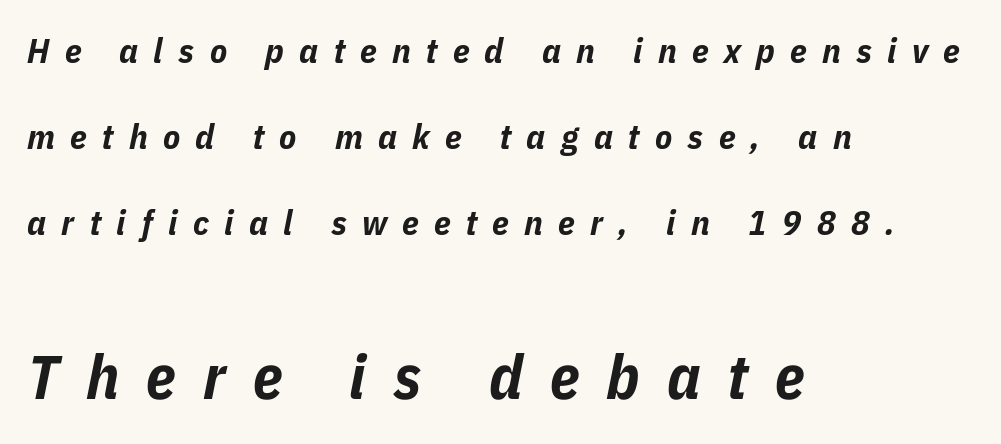
The image shows 62 px bold, condensed type, italic (leaning right); set left-aligned, loose line spacing (2.46x), unusually wide letter spacing (+0.44 em), not underlined; the second (bottom) block is 1.77x larger; low stroke contrast and a medium x-height.
